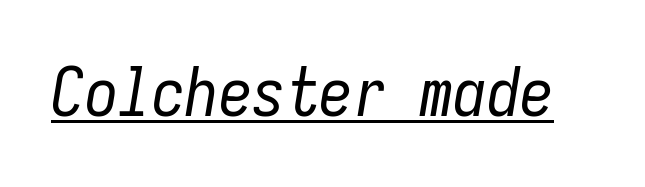
Q: Is the text bold? A: No.
Q: Is the text italic (slanted)? A: Yes, it leans right by about 9 degrees.
Q: Is the text underlined? A: Yes.
Q: Is the spacing between letters normal or unusually wide? A: Normal.
Q: Width (condensed, normal, or wide)? A: Condensed.
Q: Stroke contrast? A: Low.
Q: x-height? A: Medium.
Q: Monospaced? A: Yes.
